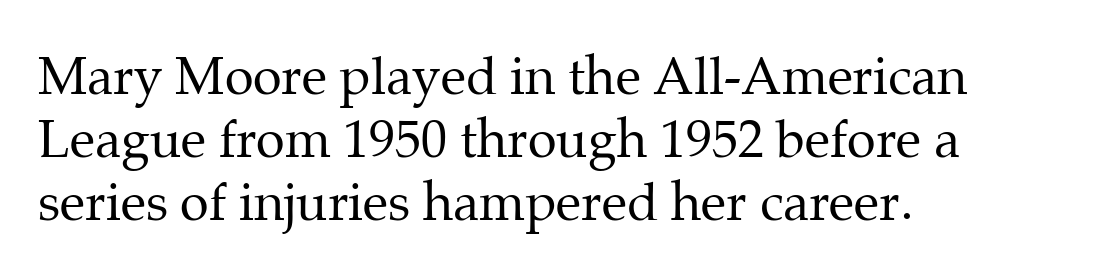
The strokes are not fattened; the text isn't bold. This sample uses plain, unmodified letter spacing. Do the characters align in a grid? No, the font is proportional. This sample is left-justified, so line endings fall wherever the words run out. Each row of text sits above clean, open space. To sum up the face: it has serifs.
